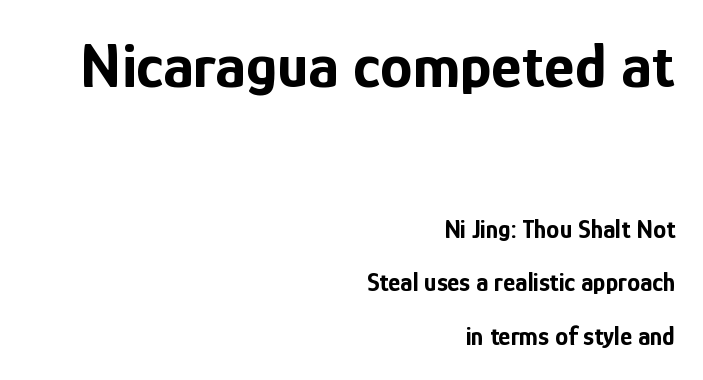
Q: Is the text bold? A: Yes.
Q: Is the text italic (slanted)? A: No, it is upright.
Q: Is the typeface a serif or a sans-serif typeface? A: Sans-serif.
Q: Is the text underlined? A: No.
Q: How is the paragraph aligned? A: Right-aligned.
Q: Is the spacing between letters normal or unusually wide? A: Normal.
Q: Is the spacing between lines tight, normal or loose? A: Loose.
Q: Which block of text is set in a larger size, the first (top) or the second (bottom)? A: The first (top) one.
Q: Width (condensed, normal, or wide)? A: Condensed.
Q: Stroke contrast? A: Low.
Q: x-height? A: Medium.
Q: Monospaced? A: No.
